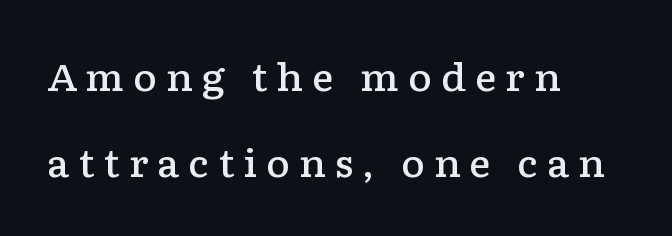
Q: Is the text bold? A: Semi-bold.
Q: Is the text italic (slanted)? A: No, it is upright.
Q: Is the typeface a serif or a sans-serif typeface? A: Serif.
Q: Is the text underlined? A: No.
Q: How is the paragraph aligned? A: Left-aligned.
Q: Is the spacing between letters normal or unusually wide? A: Unusually wide.
Q: Is the spacing between lines tight, normal or loose? A: Loose.
Q: Width (condensed, normal, or wide)? A: Wide.
Q: Stroke contrast? A: Low.
Q: x-height? A: Medium.
Q: Monospaced? A: No.
